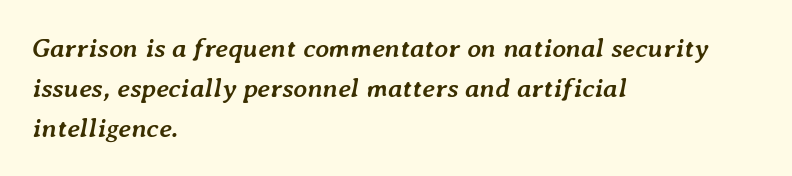
The image shows 27 px bold type, italic (leaning right); set left-aligned, normal line spacing (1.48x), normal letter spacing, not underlined.
